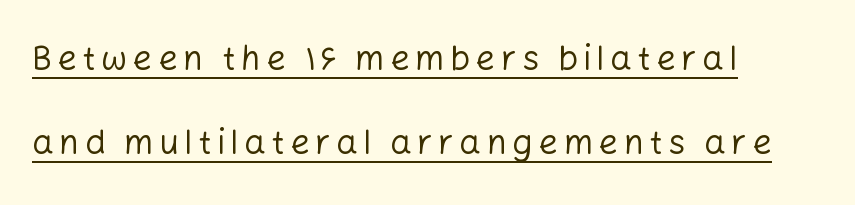
The image shows 34 px regular-weight sans-serif type, upright; set left-aligned, loose line spacing (2.47x), underlined; low stroke contrast and a medium x-height.
